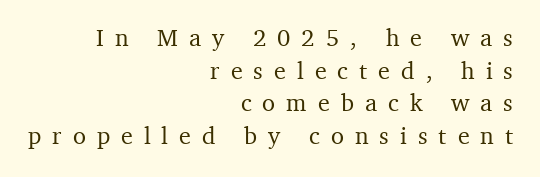
Q: Is the text italic (slanted)? A: No, it is upright.
Q: Is the text underlined? A: No.
Q: How is the paragraph aligned? A: Right-aligned.
Q: Is the spacing between letters normal or unusually wide? A: Unusually wide.
Q: Is the spacing between lines tight, normal or loose? A: Normal.
